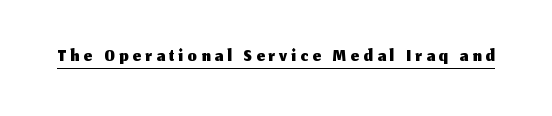
A typographer would call this underscored text. It's the straight-up-and-down kind of type. The glyphs in this specimen are sans serif. The face used here is proportionally spaced, like ordinary book or web type.
